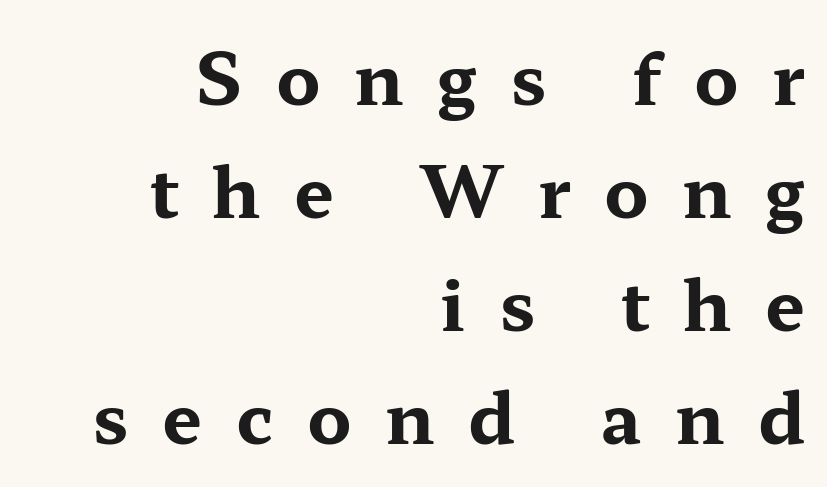
Horizontal bands of white between lines are of average thickness. The compositor pushed each line to the right boundary. This is roman type, the default non-slanted kind. Plenty of ink on the page — the face is bold. Caption: expanded tracking, letters set apart.
